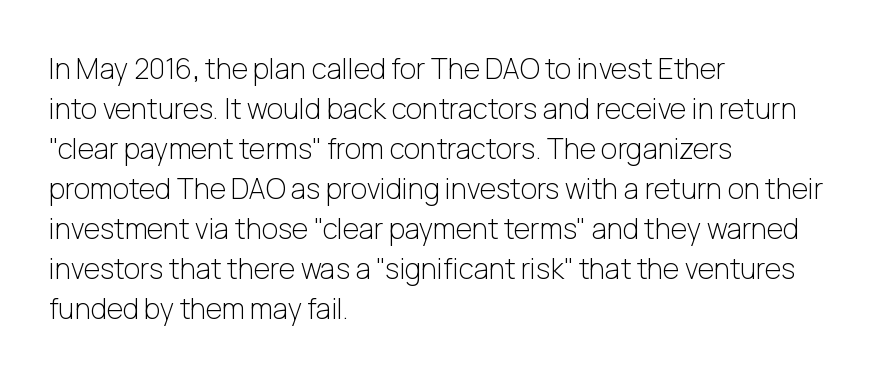
{"serif": "no", "italic": "no", "bold": "no", "weight": "light", "width": "normal", "stroke_contrast": "low", "x_height": "medium", "monospaced": "no", "underline": "no", "align": "left", "line_spacing": "normal", "line_spacing_ratio": 1.43, "letter_spacing": "normal", "letter_spacing_em": 0.0, "glyph_px": 28}
